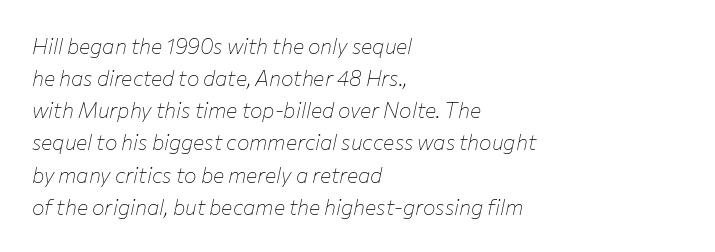
Q: Is the text bold? A: No.
Q: Is the text italic (slanted)? A: Yes, it leans right by about 12 degrees.
Q: Is the text underlined? A: No.
Q: How is the paragraph aligned? A: Left-aligned.
Q: Is the spacing between letters normal or unusually wide? A: Normal.
Q: Is the spacing between lines tight, normal or loose? A: Normal.
